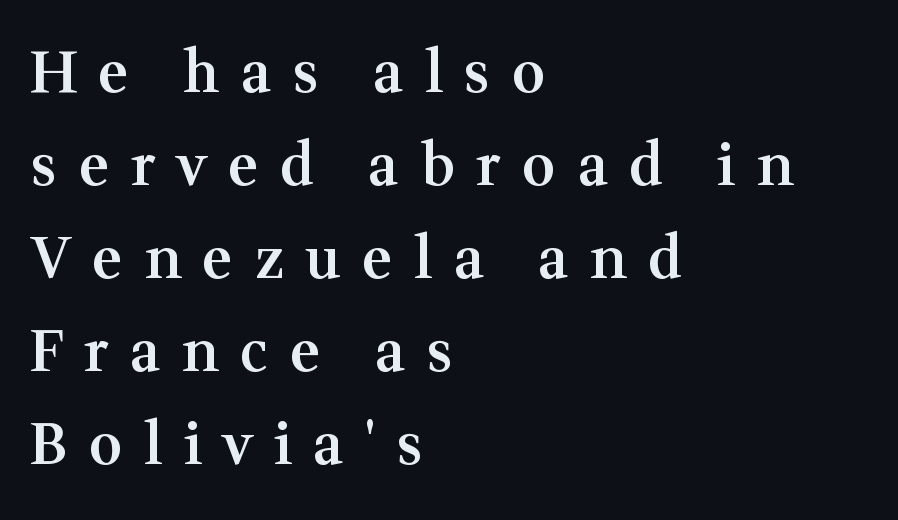
Q: Is the text bold? A: Semi-bold.
Q: Is the text italic (slanted)? A: No, it is upright.
Q: Is the typeface a serif or a sans-serif typeface? A: Serif.
Q: Is the text underlined? A: No.
Q: How is the paragraph aligned? A: Left-aligned.
Q: Is the spacing between letters normal or unusually wide? A: Unusually wide.
Q: Is the spacing between lines tight, normal or loose? A: Normal.
Q: Width (condensed, normal, or wide)? A: Normal.
Q: Stroke contrast? A: Medium.
Q: x-height? A: Medium.
Q: Monospaced? A: No.
